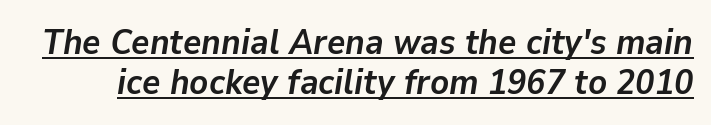
The image shows 35 px semibold type, italic (leaning right); set tight line spacing (1.14x), normal letter spacing, underlined; low stroke contrast and a medium x-height.
